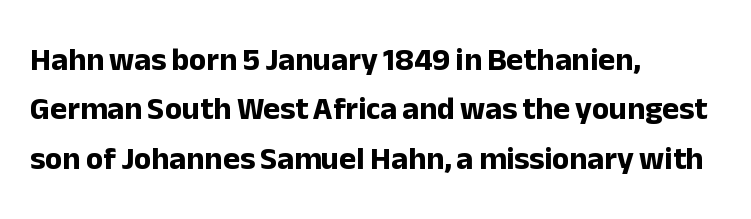
{"serif": "no", "italic": "no", "bold": "yes", "weight": "bold", "width": "normal", "stroke_contrast": "low", "x_height": "medium", "monospaced": "no", "underline": "no", "align": "left", "line_spacing": "normal", "line_spacing_ratio": 1.54, "letter_spacing": "normal", "letter_spacing_em": 0.0, "glyph_px": 32}
